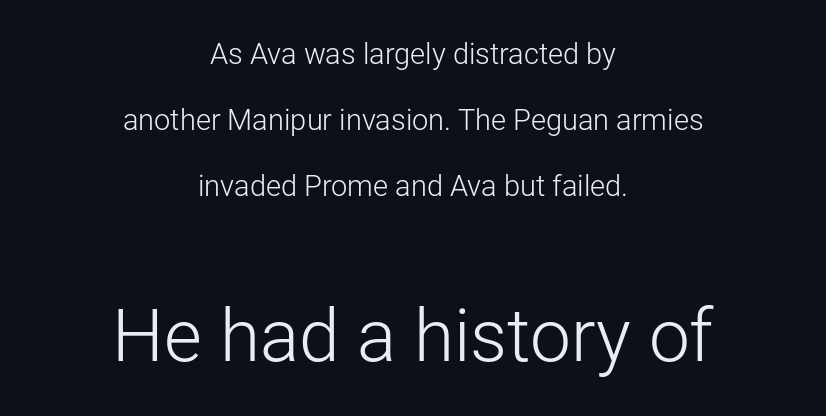
Q: Is the text bold? A: No.
Q: Is the text italic (slanted)? A: No, it is upright.
Q: Is the typeface a serif or a sans-serif typeface? A: Sans-serif.
Q: Is the text underlined? A: No.
Q: How is the paragraph aligned? A: Centered.
Q: Is the spacing between letters normal or unusually wide? A: Normal.
Q: Is the spacing between lines tight, normal or loose? A: Loose.
Q: Which block of text is set in a larger size, the first (top) or the second (bottom)? A: The second (bottom) one.
Q: Width (condensed, normal, or wide)? A: Normal.
Q: Stroke contrast? A: Low.
Q: x-height? A: Medium.
Q: Monospaced? A: No.
